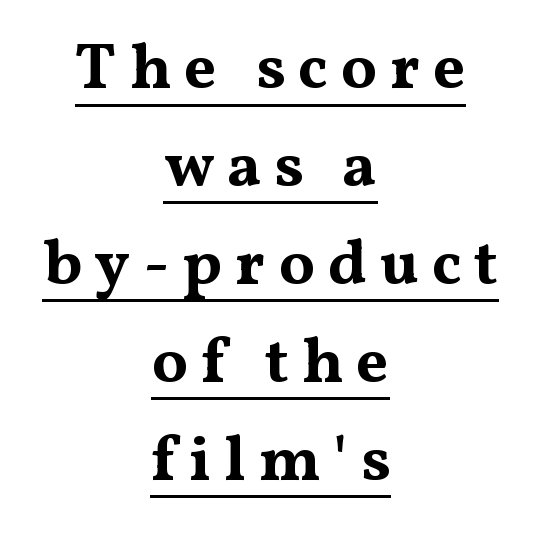
The image shows 64 px bold, wide serif type, upright; set centered, normal line spacing (1.53x), unusually wide letter spacing (+0.2 em), underlined; medium stroke contrast and a medium x-height.
